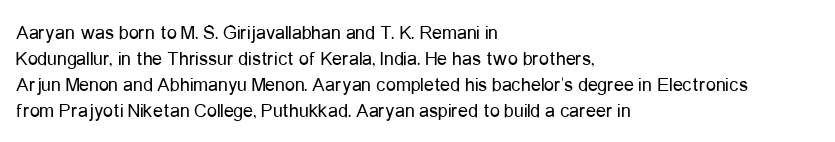
The image shows 20 px text type, upright; set left-aligned, normal line spacing (1.3x), normal letter spacing, not underlined.
